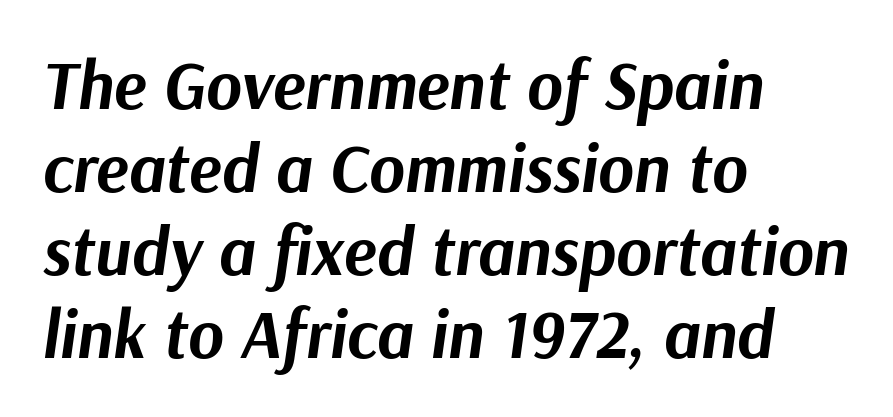
The image shows 68 px bold type, italic (leaning right); set left-aligned, line spacing 1.22x, normal letter spacing, not underlined; medium stroke contrast and a medium x-height.
